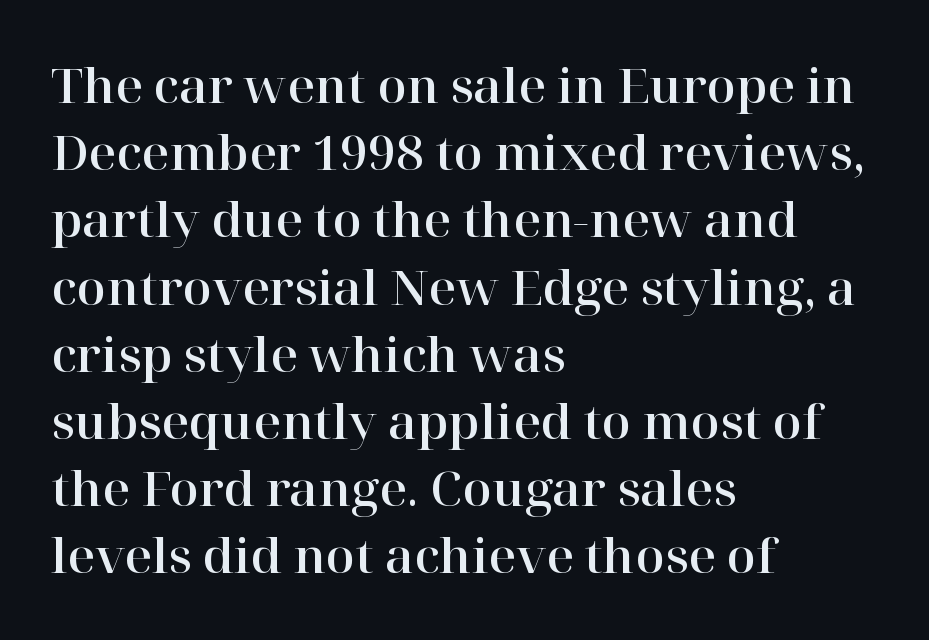
The image shows 48 px serif type, upright; set left-aligned, normal line spacing (1.4x), normal letter spacing, not underlined; high stroke contrast and a medium x-height.
